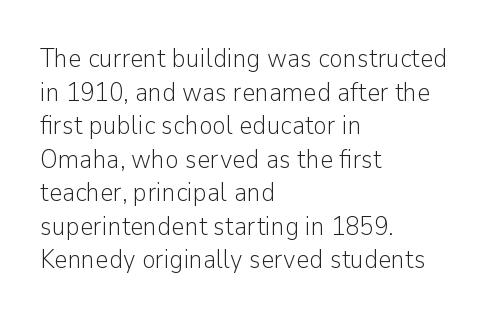
Interline gaps are of average width in this sample. In terms of posture, this sample is upright. Teacher's note: observe the even left margin — that is flush-left alignment. The cut favours lightness, reaching ordinary text weight at its darkest.
